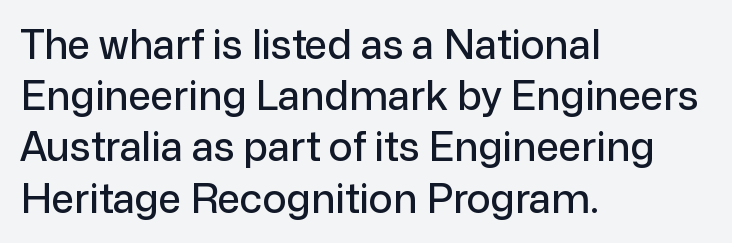
{"serif": "no", "italic": "no", "width": "normal", "stroke_contrast": "low", "x_height": "medium", "monospaced": "no", "underline": "no", "align": "left", "line_spacing": "normal", "line_spacing_ratio": 1.28, "letter_spacing": "normal", "letter_spacing_em": 0.0, "glyph_px": 40}
